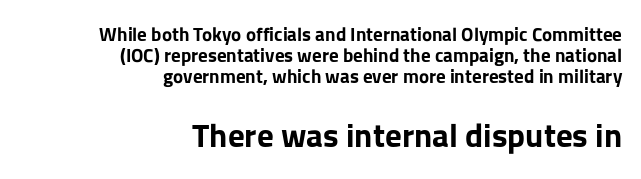
The letters sit at their default tracking, neither squeezed nor spread. Stroke terminals: plain, sans-serif. Small over large — that's the arrangement of the two blocks here. Quick note: not italic, upright. The foot of each line stays bare and open. The passage is arranged like a letterhead date or caption credit — flush right.
